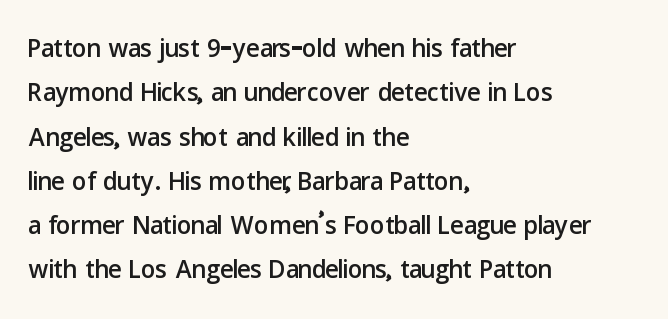
{"serif": "no", "italic": "no", "width": "normal", "stroke_contrast": "low", "x_height": "medium", "monospaced": "no", "underline": "no", "align": "left", "line_spacing_ratio": 1.23, "letter_spacing": "normal", "letter_spacing_em": 0.0, "glyph_px": 36}
